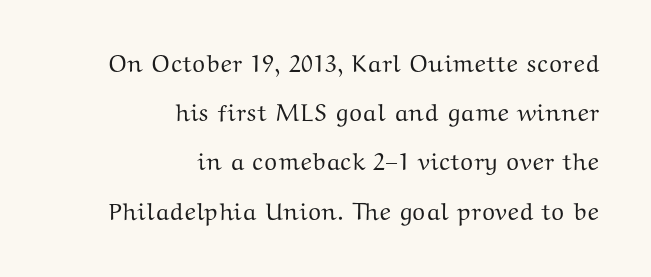
{"italic": "no", "underline": "no", "align": "right", "line_spacing": "loose", "line_spacing_ratio": 2.05, "letter_spacing": "normal", "letter_spacing_em": 0.0, "glyph_px": 24}
